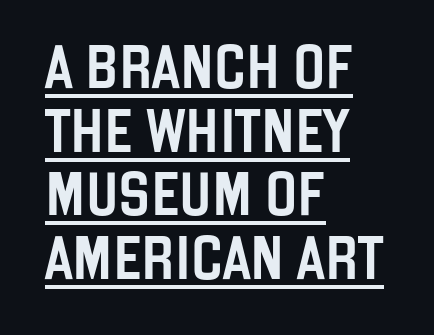
The image shows 43 px condensed sans-serif type, upright; set left-aligned, normal line spacing (1.48x), normal letter spacing, underlined; low stroke contrast and a large x-height.
